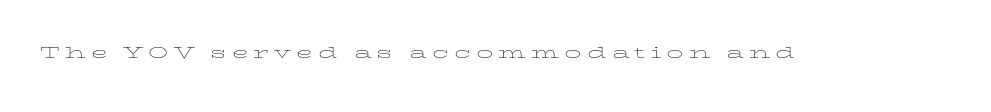
The image shows 22 px text type, upright; set unusually wide letter spacing (+0.23 em), not underlined.
